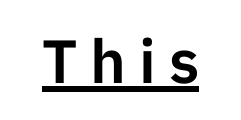
Q: Is the text italic (slanted)? A: No, it is upright.
Q: Is the typeface a serif or a sans-serif typeface? A: Sans-serif.
Q: Is the text underlined? A: Yes.
Q: Is the spacing between letters normal or unusually wide? A: Unusually wide.
Q: Width (condensed, normal, or wide)? A: Normal.
Q: Stroke contrast? A: Low.
Q: x-height? A: Medium.
Q: Monospaced? A: No.
